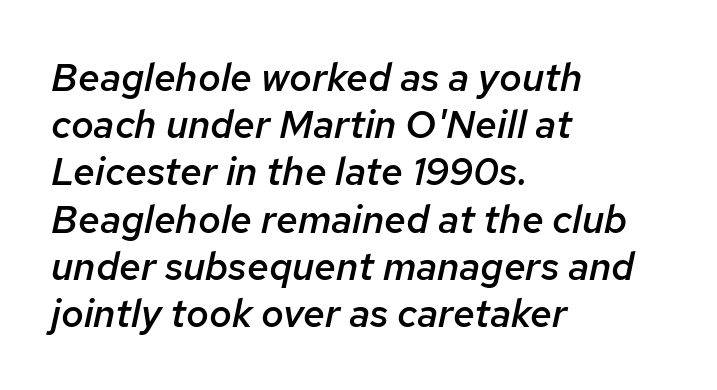
The image shows 39 px semibold type, italic (leaning right); set left-aligned, line spacing 1.21x, normal letter spacing, not underlined; low stroke contrast and a medium x-height.
